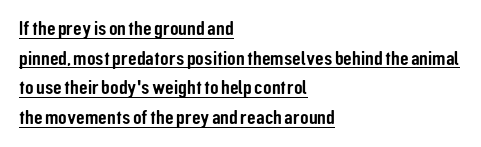
Q: Is the text italic (slanted)? A: No, it is upright.
Q: Is the text underlined? A: Yes.
Q: How is the paragraph aligned? A: Left-aligned.
Q: Is the spacing between letters normal or unusually wide? A: Normal.
Q: Is the spacing between lines tight, normal or loose? A: Normal.
